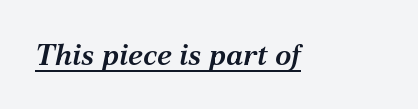
{"serif": "yes", "italic": "yes", "lean": "right", "slant_degrees": 12, "bold": "semi", "weight": "semibold", "width": "normal", "stroke_contrast": "medium", "x_height": "medium", "monospaced": "no", "underline": "yes", "letter_spacing": "normal", "letter_spacing_em": 0.0, "glyph_px": 30}
